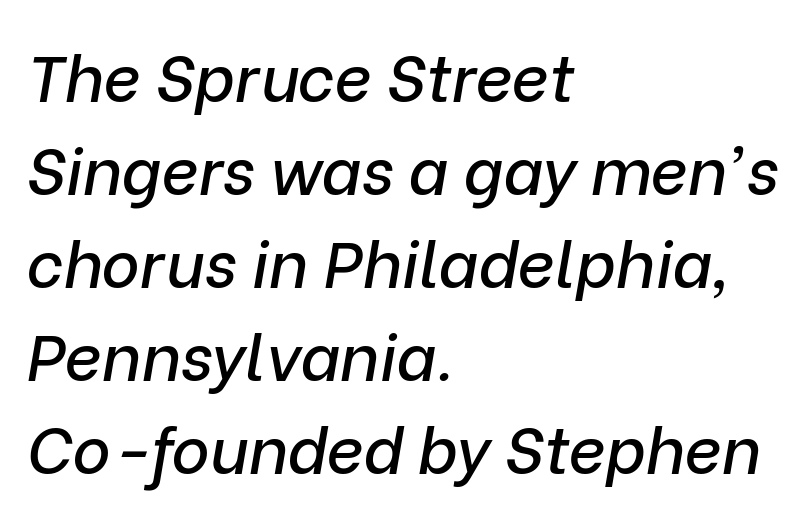
Q: Is the text italic (slanted)? A: Yes, it leans right by about 9 degrees.
Q: Is the text underlined? A: No.
Q: How is the paragraph aligned? A: Left-aligned.
Q: Is the spacing between letters normal or unusually wide? A: Normal.
Q: Is the spacing between lines tight, normal or loose? A: Normal.
Q: Width (condensed, normal, or wide)? A: Normal.
Q: Stroke contrast? A: Low.
Q: x-height? A: Medium.
Q: Monospaced? A: No.
